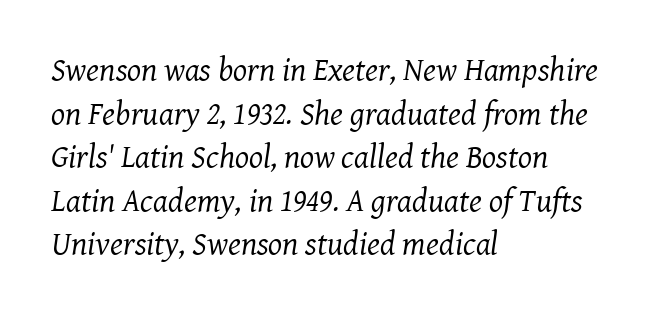
Q: Is the text bold? A: No.
Q: Is the text italic (slanted)? A: Yes, it leans right by about 8 degrees.
Q: Is the typeface a serif or a sans-serif typeface? A: Serif.
Q: Is the text underlined? A: No.
Q: How is the paragraph aligned? A: Left-aligned.
Q: Is the spacing between letters normal or unusually wide? A: Normal.
Q: Is the spacing between lines tight, normal or loose? A: Normal.
Q: Width (condensed, normal, or wide)? A: Normal.
Q: Stroke contrast? A: Medium.
Q: x-height? A: Medium.
Q: Monospaced? A: No.
